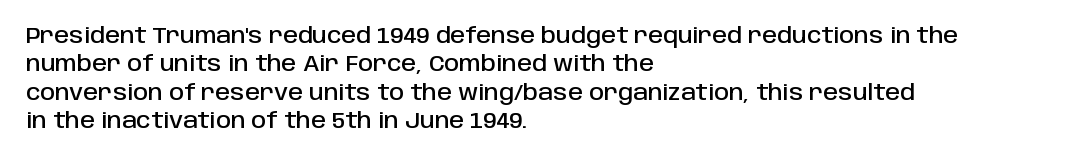
The image shows 21 px text type, upright; set left-aligned, normal line spacing (1.35x), normal letter spacing, not underlined.
